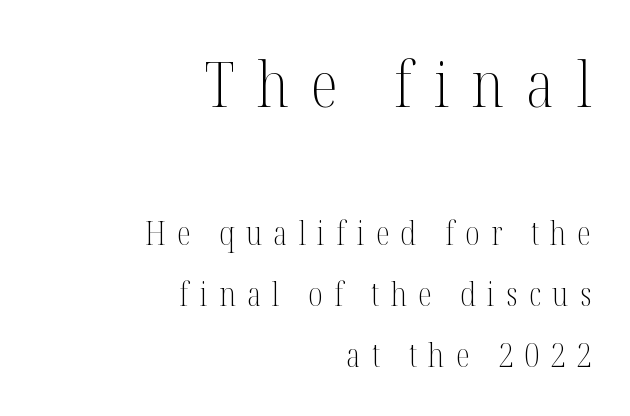
{"serif": "yes", "italic": "no", "bold": "no", "weight": "light", "width": "condensed", "stroke_contrast": "medium", "x_height": "medium", "monospaced": "no", "underline": "no", "align": "right", "line_spacing": "loose", "line_spacing_ratio": 1.91, "letter_spacing": "wide", "letter_spacing_em": 0.35, "larger_block": "first", "size_ratio": 1.97, "glyph_px": 63}
